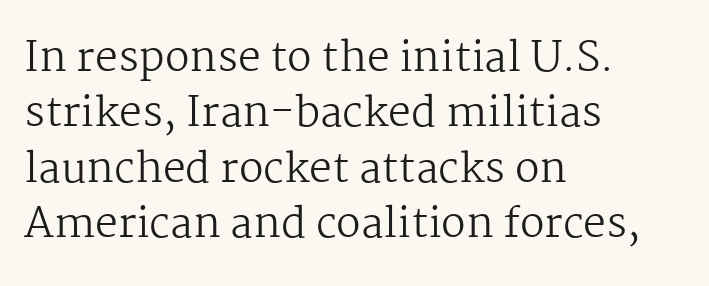
A typesetter would call this leading conventional body-copy spacing. Nobody touched the tracking dial on this one. Spacing verdict: proportional, widths tailored to each character. Letters rest on an invisible, unmarked baseline.
